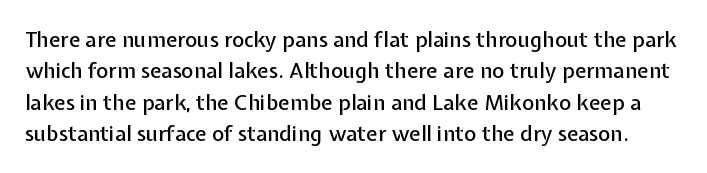
Q: Is the text italic (slanted)? A: No, it is upright.
Q: Is the text underlined? A: No.
Q: Is the spacing between letters normal or unusually wide? A: Normal.
Q: Is the spacing between lines tight, normal or loose? A: Normal.
